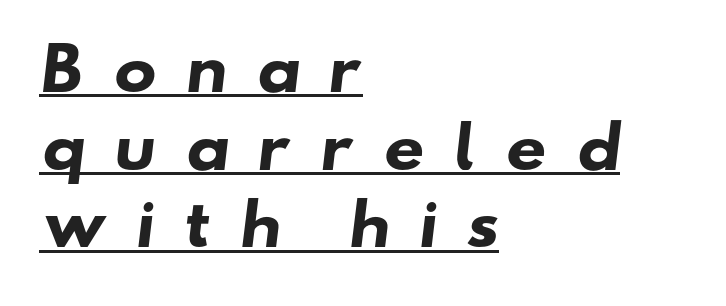
Q: Is the text bold? A: Yes.
Q: Is the typeface a serif or a sans-serif typeface? A: Sans-serif.
Q: Is the text underlined? A: Yes.
Q: How is the paragraph aligned? A: Left-aligned.
Q: Is the spacing between letters normal or unusually wide? A: Unusually wide.
Q: Is the spacing between lines tight, normal or loose? A: Normal.
Q: Width (condensed, normal, or wide)? A: Wide.
Q: Stroke contrast? A: Low.
Q: x-height? A: Small.
Q: Monospaced? A: No.
